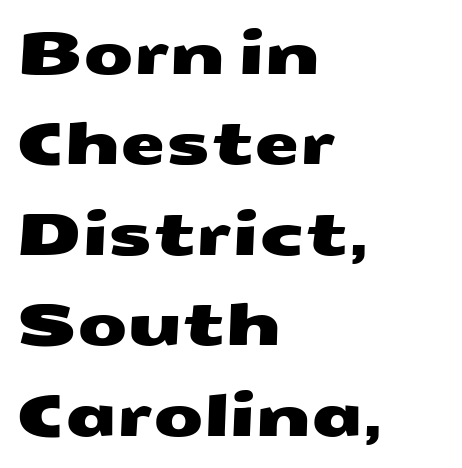
Q: Is the typeface a serif or a sans-serif typeface? A: Sans-serif.
Q: Is the text underlined? A: No.
Q: How is the paragraph aligned? A: Left-aligned.
Q: Is the spacing between letters normal or unusually wide? A: Normal.
Q: Is the spacing between lines tight, normal or loose? A: Normal.
Q: Width (condensed, normal, or wide)? A: Wide.
Q: Stroke contrast? A: Medium.
Q: x-height? A: Medium.
Q: Monospaced? A: No.
